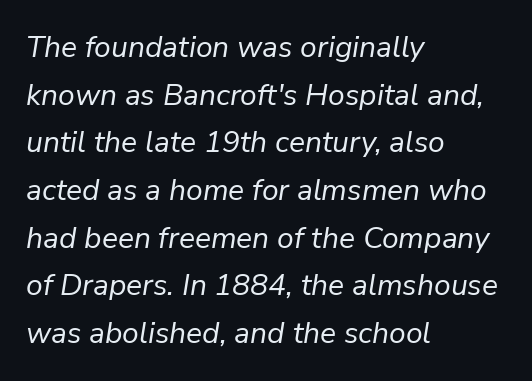
The image shows 30 px regular-weight type, italic (leaning right); set left-aligned, normal line spacing (1.59x), normal letter spacing, not underlined; low stroke contrast and a medium x-height.
